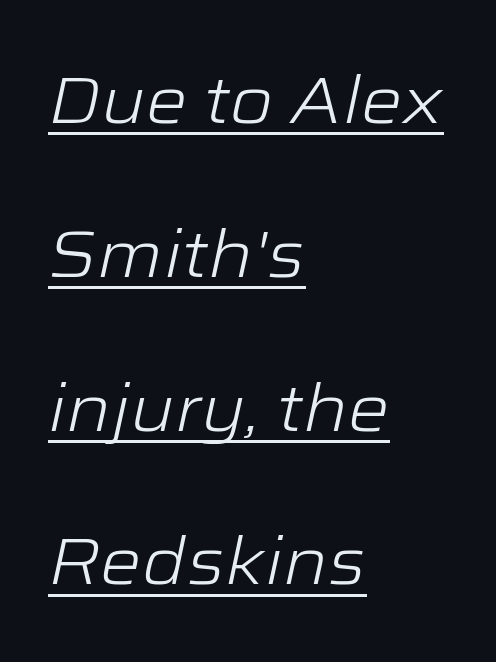
{"italic": "yes", "lean": "right", "slant_degrees": 12, "bold": "no", "weight": "light", "width": "wide", "stroke_contrast": "low", "x_height": "medium", "monospaced": "no", "underline": "yes", "align": "left", "line_spacing": "loose", "line_spacing_ratio": 2.33, "letter_spacing": "normal", "letter_spacing_em": 0.0, "glyph_px": 66}
